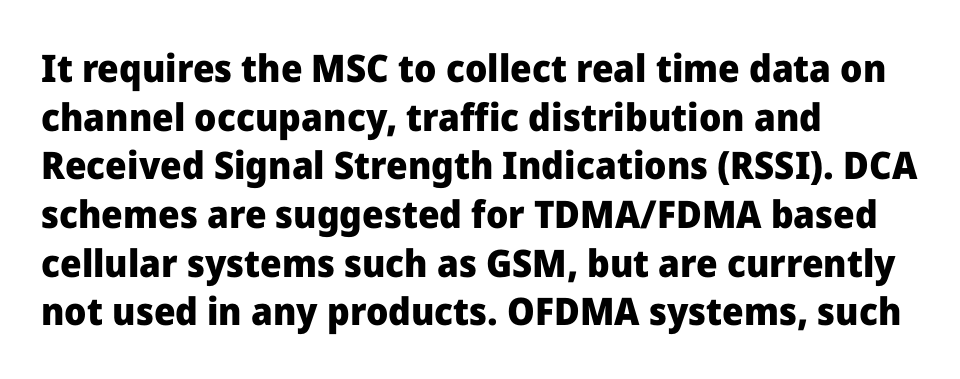
Q: Is the text bold? A: Yes.
Q: Is the text italic (slanted)? A: No, it is upright.
Q: Is the typeface a serif or a sans-serif typeface? A: Sans-serif.
Q: Is the text underlined? A: No.
Q: How is the paragraph aligned? A: Left-aligned.
Q: Is the spacing between letters normal or unusually wide? A: Normal.
Q: Is the spacing between lines tight, normal or loose? A: Normal.
Q: Width (condensed, normal, or wide)? A: Normal.
Q: Stroke contrast? A: Low.
Q: x-height? A: Medium.
Q: Monospaced? A: No.
